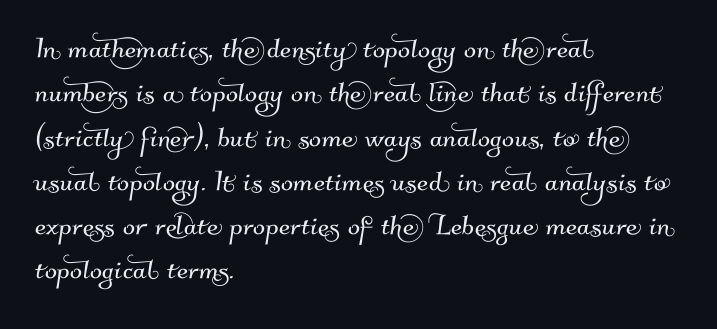
Any mark beneath the type? The region is blank. These lines are rendered in a variable-pitch font. The passage is arranged the way most books set body copy — flush left. Short note: letters normally spaced.
